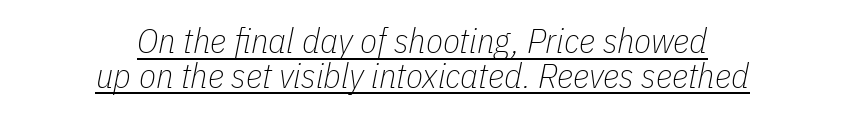
{"italic": "yes", "lean": "right", "slant_degrees": 11, "bold": "no", "weight": "thin", "width": "condensed", "stroke_contrast": "low", "x_height": "medium", "monospaced": "no", "underline": "yes", "align": "center", "line_spacing": "tight", "line_spacing_ratio": 0.99, "letter_spacing": "normal", "letter_spacing_em": 0.0, "glyph_px": 35}
